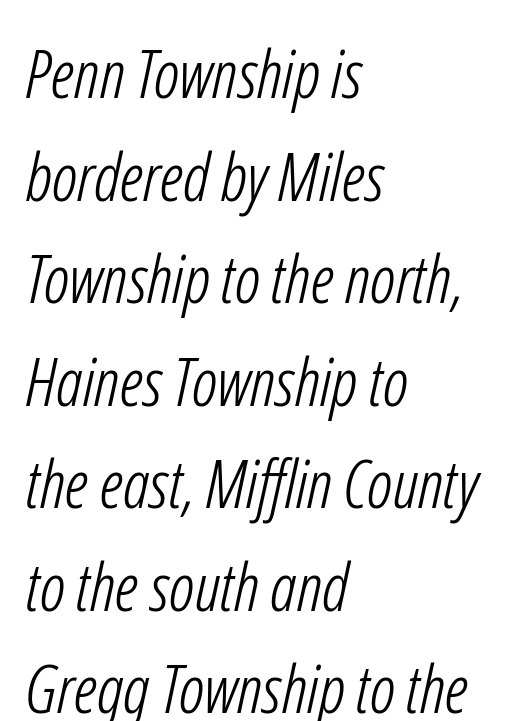
The image shows 67 px light, condensed sans-serif type; set left-aligned, normal line spacing (1.53x), normal letter spacing, not underlined; low stroke contrast and a medium x-height.
